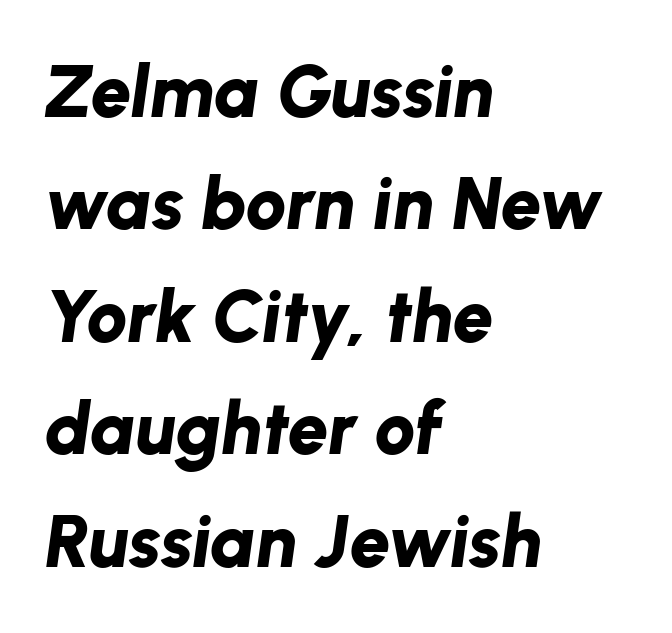
{"italic": "yes", "lean": "right", "slant_degrees": 8, "bold": "yes", "weight": "bold", "width": "normal", "stroke_contrast": "low", "x_height": "medium", "monospaced": "no", "underline": "no", "align": "left", "line_spacing": "normal", "line_spacing_ratio": 1.54, "letter_spacing": "normal", "letter_spacing_em": 0.0, "glyph_px": 73}
